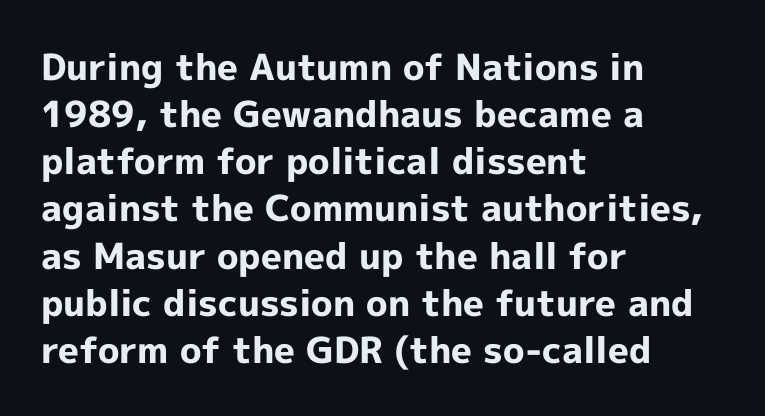
Q: Is the text bold? A: Yes.
Q: Is the text italic (slanted)? A: No, it is upright.
Q: Is the typeface a serif or a sans-serif typeface? A: Sans-serif.
Q: Is the text underlined? A: No.
Q: How is the paragraph aligned? A: Left-aligned.
Q: Is the spacing between letters normal or unusually wide? A: Normal.
Q: Is the spacing between lines tight, normal or loose? A: Normal.
Q: Width (condensed, normal, or wide)? A: Normal.
Q: x-height? A: Medium.
Q: Monospaced? A: No.
